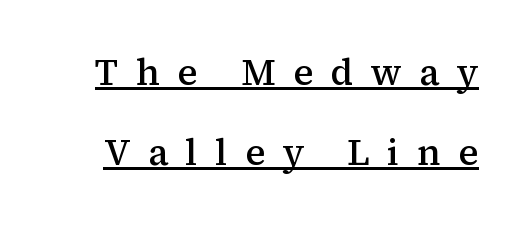
{"serif": "yes", "italic": "no", "bold": "semi", "weight": "semibold", "width": "normal", "stroke_contrast": "medium", "x_height": "medium", "monospaced": "no", "underline": "yes", "line_spacing": "loose", "line_spacing_ratio": 2.17, "letter_spacing": "wide", "letter_spacing_em": 0.47, "glyph_px": 37}
